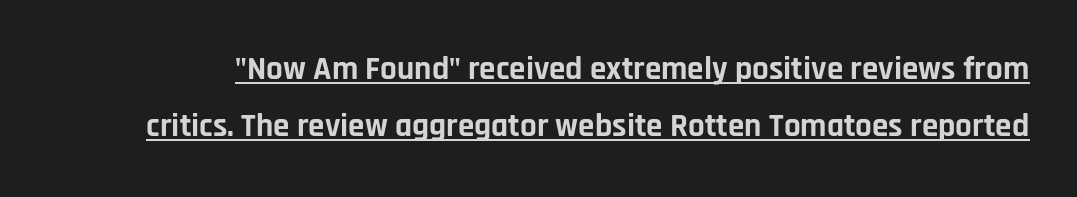
{"serif": "no", "italic": "no", "bold": "yes", "weight": "bold", "width": "normal", "stroke_contrast": "low", "x_height": "large", "monospaced": "no", "underline": "yes", "line_spacing_ratio": 1.73, "letter_spacing": "normal", "letter_spacing_em": 0.0, "glyph_px": 33}
